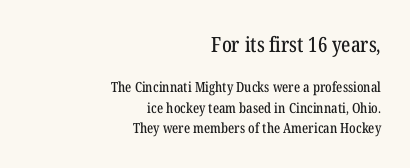
Q: Is the text italic (slanted)? A: No, it is upright.
Q: Is the text underlined? A: No.
Q: How is the paragraph aligned? A: Right-aligned.
Q: Is the spacing between letters normal or unusually wide? A: Normal.
Q: Is the spacing between lines tight, normal or loose? A: Normal.
Q: Which block of text is set in a larger size, the first (top) or the second (bottom)? A: The first (top) one.
